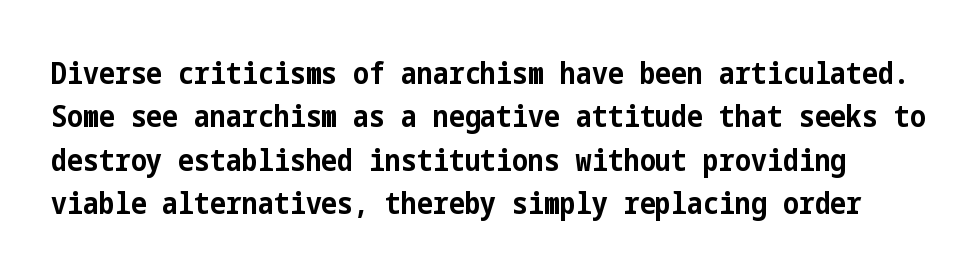
Q: Is the text bold? A: Yes.
Q: Is the text italic (slanted)? A: No, it is upright.
Q: Is the typeface a serif or a sans-serif typeface? A: Sans-serif.
Q: Is the text underlined? A: No.
Q: Is the spacing between letters normal or unusually wide? A: Normal.
Q: Is the spacing between lines tight, normal or loose? A: Normal.
Q: Width (condensed, normal, or wide)? A: Condensed.
Q: Stroke contrast? A: Low.
Q: x-height? A: Medium.
